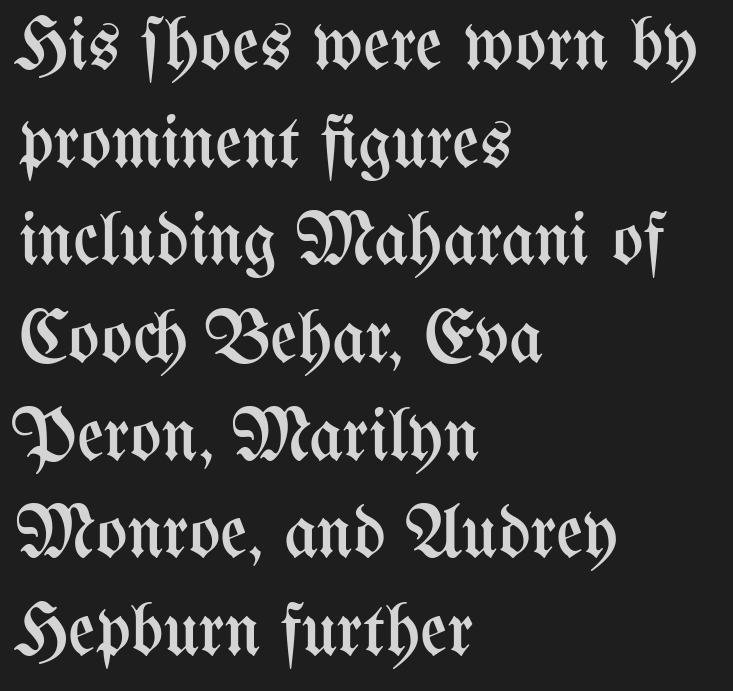
Q: Is the text bold? A: No.
Q: Is the text italic (slanted)? A: No, it is upright.
Q: Is the text underlined? A: No.
Q: How is the paragraph aligned? A: Left-aligned.
Q: Is the spacing between letters normal or unusually wide? A: Normal.
Q: Is the spacing between lines tight, normal or loose? A: Normal.
Q: Width (condensed, normal, or wide)? A: Condensed.
Q: Stroke contrast? A: Medium.
Q: x-height? A: Medium.
Q: Monospaced? A: No.
